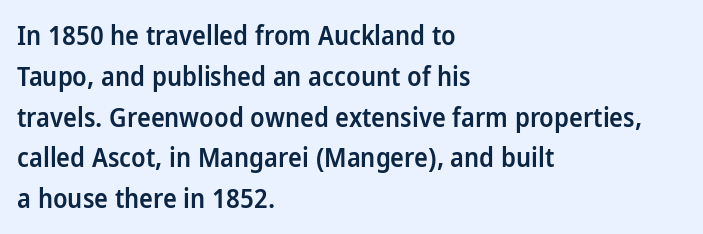
Caption: semibold face, moderately heavy strokes. Students, observe: this is what conventionally led text looks like. Quick note: not italic, upright. A bare baseline throughout the passage.
